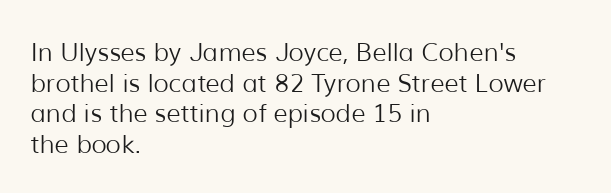
{"italic": "no", "bold": "no", "underline": "no", "align": "left", "line_spacing_ratio": 1.23, "letter_spacing": "normal", "letter_spacing_em": 0.0, "glyph_px": 25}
